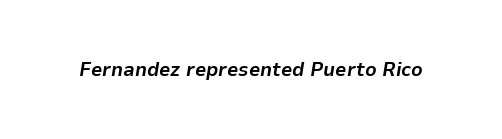
The image shows 20 px bold type, italic (leaning right); set normal letter spacing, not underlined.
